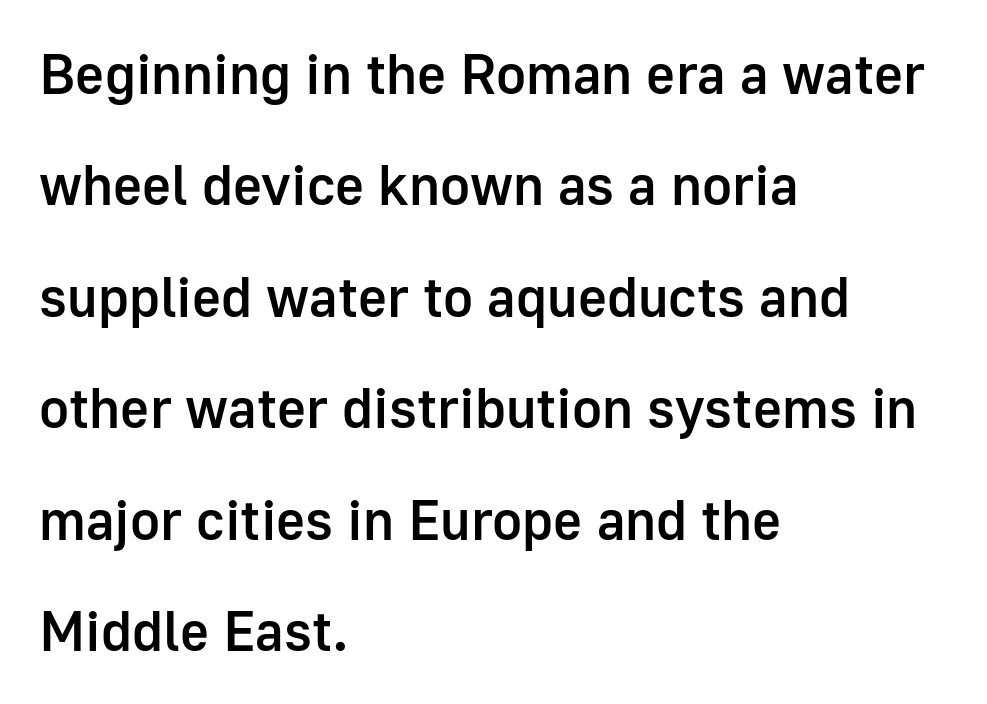
The image shows 56 px semibold sans-serif type, upright; set left-aligned, loose line spacing (1.99x), normal letter spacing, not underlined; low stroke contrast and a medium x-height.
